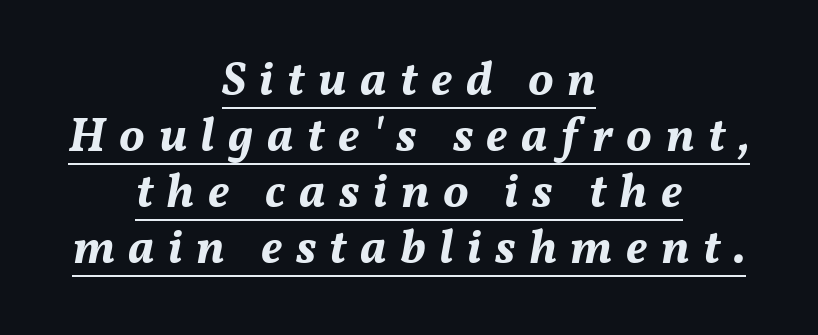
{"italic": "yes", "lean": "right", "slant_degrees": 11, "bold": "yes", "weight": "bold", "width": "normal", "stroke_contrast": "medium", "x_height": "medium", "monospaced": "no", "underline": "yes", "align": "center", "line_spacing_ratio": 1.17, "letter_spacing": "wide", "letter_spacing_em": 0.28, "glyph_px": 48}
